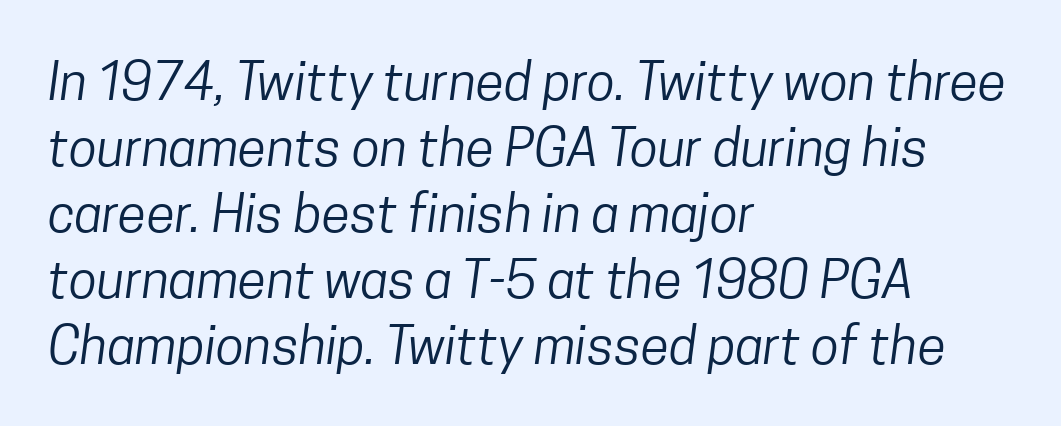
{"serif": "no", "bold": "no", "weight": "regular", "width": "condensed", "stroke_contrast": "low", "x_height": "medium", "monospaced": "no", "underline": "no", "align": "left", "line_spacing": "normal", "line_spacing_ratio": 1.27, "letter_spacing": "normal", "letter_spacing_em": 0.0, "glyph_px": 52}
